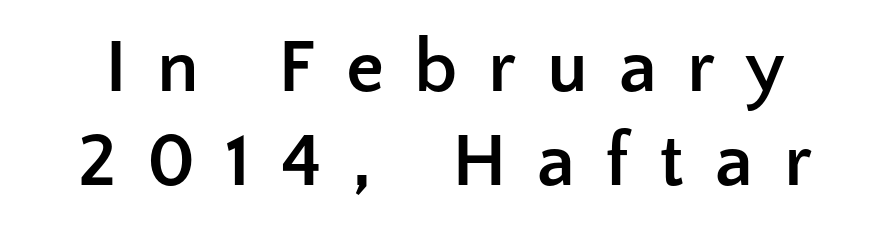
A typesetter would call this proportional, since set widths differ per character. Rendered with straight, roman letterforms. This sample uses expanded letter spacing, leaving extra air between glyphs. The space beneath each line is pristine and unruled.
